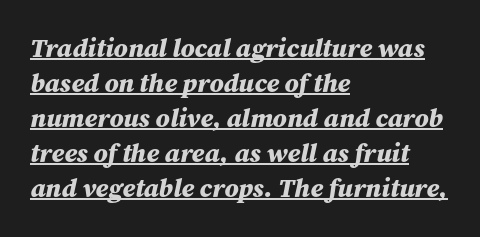
{"italic": "yes", "lean": "right", "slant_degrees": 12, "bold": "yes", "underline": "yes", "align": "left", "line_spacing": "normal", "line_spacing_ratio": 1.35, "letter_spacing": "normal", "letter_spacing_em": 0.0, "glyph_px": 26}
